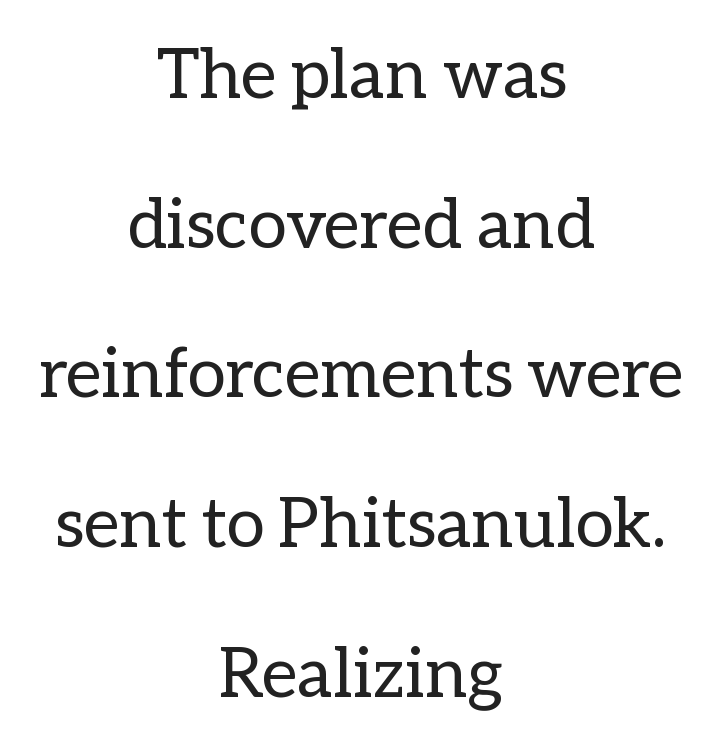
Q: Is the text bold? A: No.
Q: Is the text italic (slanted)? A: No, it is upright.
Q: Is the text underlined? A: No.
Q: How is the paragraph aligned? A: Centered.
Q: Is the spacing between letters normal or unusually wide? A: Normal.
Q: Is the spacing between lines tight, normal or loose? A: Loose.
Q: Width (condensed, normal, or wide)? A: Normal.
Q: Stroke contrast? A: Low.
Q: x-height? A: Medium.
Q: Monospaced? A: No.
